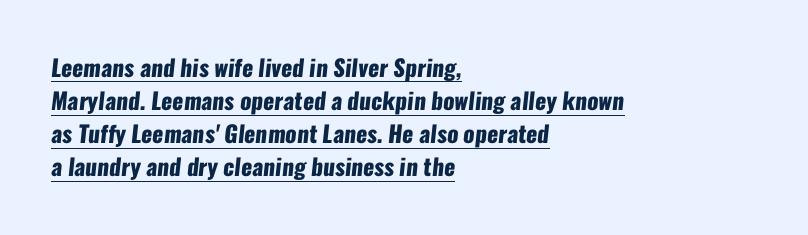
Q: Is the text bold? A: Yes.
Q: Is the text underlined? A: Yes.
Q: How is the paragraph aligned? A: Left-aligned.
Q: Is the spacing between letters normal or unusually wide? A: Normal.
Q: Is the spacing between lines tight, normal or loose? A: Normal.
